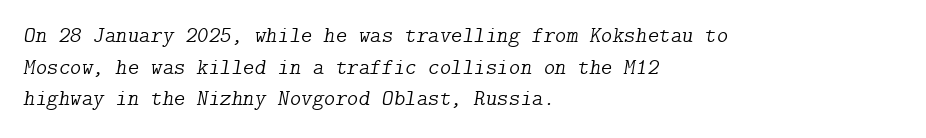
The image shows 22 px text type, italic (leaning right); set left-aligned, normal line spacing (1.44x), normal letter spacing, not underlined.
